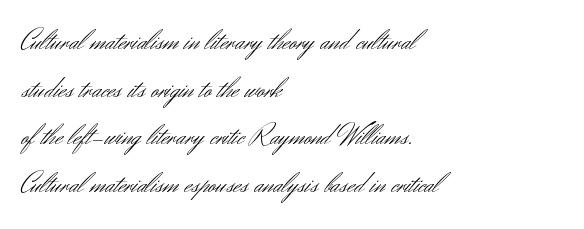
The words here are not underlined. This sample keeps an unexceptional amount of space between lines. The lines in this sample share a left origin and differ only in where they stop. Each letter keeps its own natural width here, so spacing adapts to shape. The weight would be labelled regular, book, light, or lighter still.
